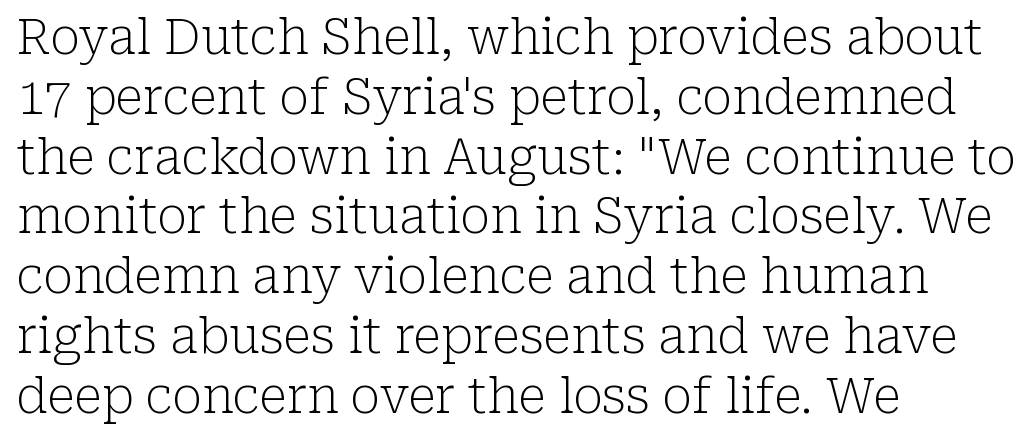
{"serif": "yes", "italic": "no", "bold": "no", "weight": "light", "width": "normal", "stroke_contrast": "low", "x_height": "medium", "monospaced": "no", "underline": "no", "align": "left", "line_spacing_ratio": 1.22, "letter_spacing": "normal", "letter_spacing_em": 0.0, "glyph_px": 49}
